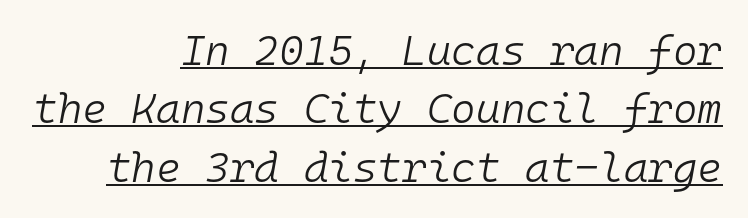
{"italic": "yes", "lean": "right", "slant_degrees": 10, "bold": "no", "weight": "light", "width": "normal", "stroke_contrast": "low", "x_height": "medium", "monospaced": "yes", "underline": "yes", "align": "right", "line_spacing": "normal", "line_spacing_ratio": 1.39, "letter_spacing": "normal", "letter_spacing_em": 0.0, "glyph_px": 42}
